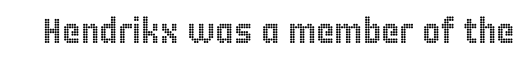
The image shows 35 px condensed type, upright; set normal letter spacing, not underlined; a large x-height.
